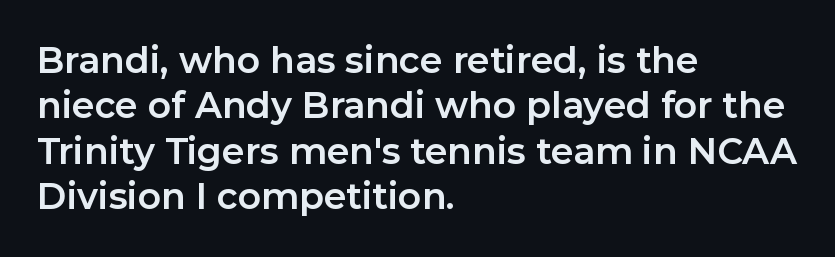
Q: Is the text bold? A: Yes.
Q: Is the text italic (slanted)? A: No, it is upright.
Q: Is the typeface a serif or a sans-serif typeface? A: Sans-serif.
Q: Is the text underlined? A: No.
Q: How is the paragraph aligned? A: Left-aligned.
Q: Is the spacing between letters normal or unusually wide? A: Normal.
Q: Is the spacing between lines tight, normal or loose? A: Normal.
Q: Width (condensed, normal, or wide)? A: Normal.
Q: Stroke contrast? A: Low.
Q: x-height? A: Medium.
Q: Monospaced? A: No.
